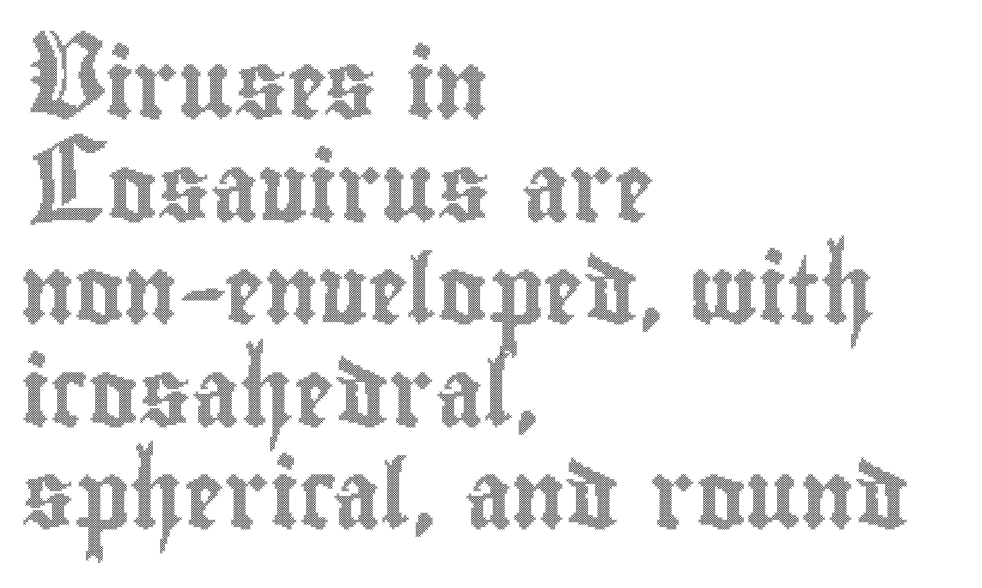
These lines are set flush left with a ragged right edge. These lines were composed using upright roman letters. Caption: standard tracking, unaltered. The space between consecutive lines is moderate. Here the designer chose a conventional face with non-uniform glyph widths. The space beneath each line is pristine and unruled.
